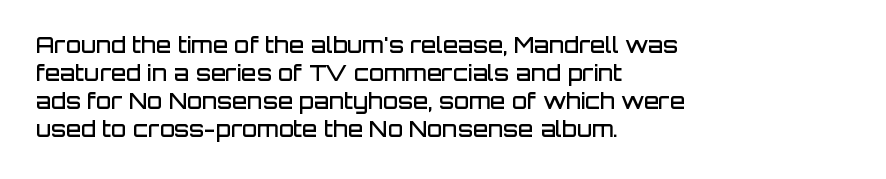
The image shows 22 px text type, upright; set left-aligned, normal line spacing (1.27x), normal letter spacing, not underlined.
